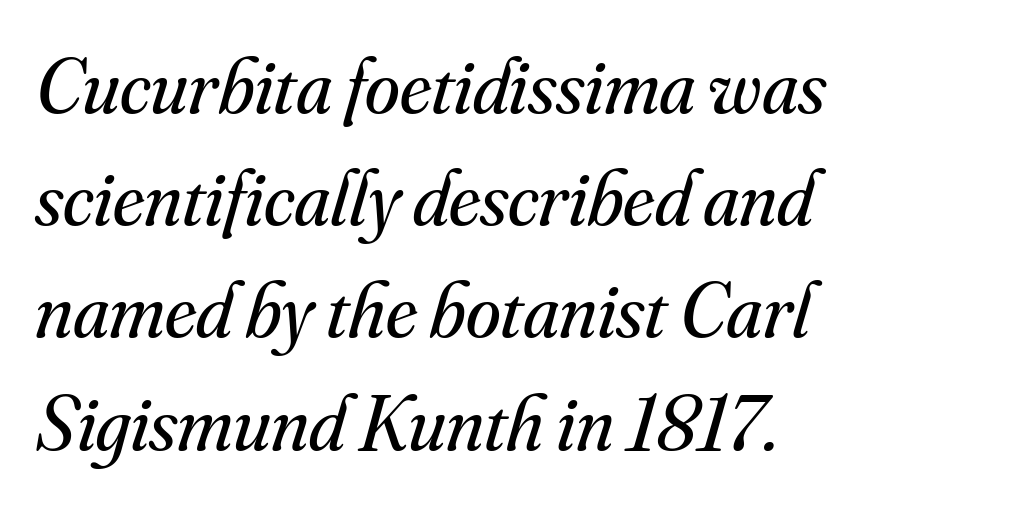
Underline: absent. This sample has the flowing, uneven cadence of proportional lettering. The whole block is typeset with a tilt. The line texture is even and compact thanks to regular tracking. The rows are spaced the way most documents space them.
